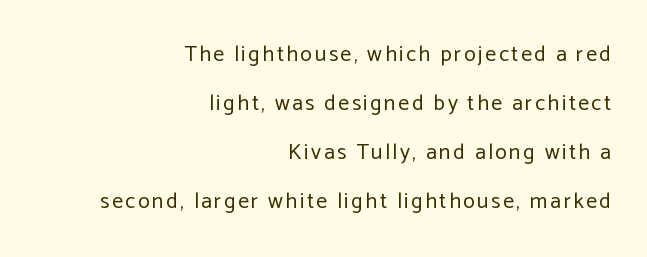
A roman cut, with each character standing at attention. The space beneath each line is pristine and unruled. Is there much room between lines? Yes — plenty of vertical air separates them. These lines are set flush right with a ragged left edge. Weight: not bold — regular or lighter.
